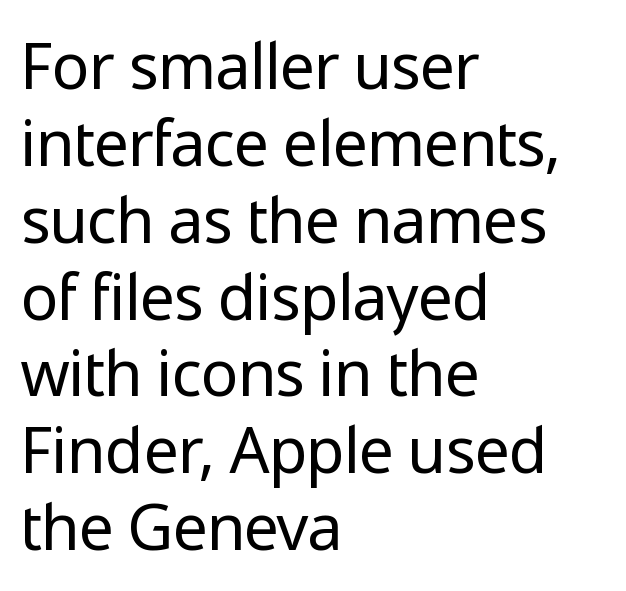
{"serif": "no", "italic": "no", "bold": "no", "weight": "regular", "width": "normal", "stroke_contrast": "low", "x_height": "medium", "monospaced": "no", "underline": "no", "align": "left", "line_spacing_ratio": 1.22, "letter_spacing": "normal", "letter_spacing_em": 0.0, "glyph_px": 63}
